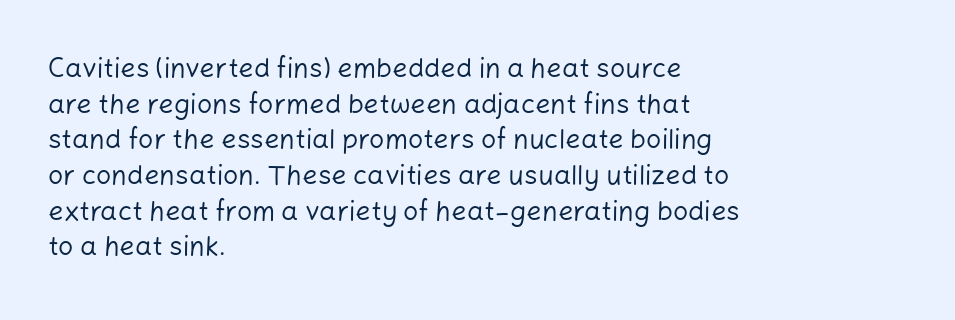
Q: Is the text bold? A: No.
Q: Is the text italic (slanted)? A: No, it is upright.
Q: Is the text underlined? A: No.
Q: How is the paragraph aligned? A: Left-aligned.
Q: Is the spacing between letters normal or unusually wide? A: Normal.
Q: Is the spacing between lines tight, normal or loose? A: Normal.
